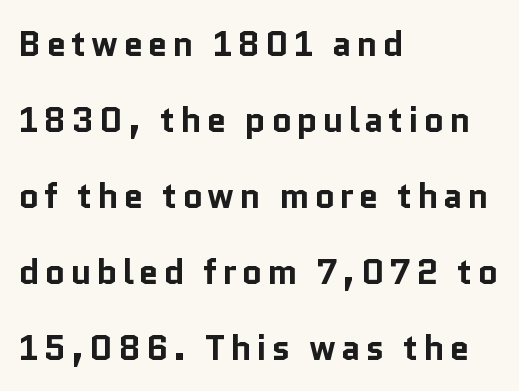
Q: Is the text bold? A: Yes.
Q: Is the text italic (slanted)? A: No, it is upright.
Q: Is the typeface a serif or a sans-serif typeface? A: Sans-serif.
Q: Is the text underlined? A: No.
Q: How is the paragraph aligned? A: Left-aligned.
Q: Is the spacing between lines tight, normal or loose? A: Loose.
Q: Width (condensed, normal, or wide)? A: Normal.
Q: Stroke contrast? A: Low.
Q: x-height? A: Medium.
Q: Monospaced? A: No.
